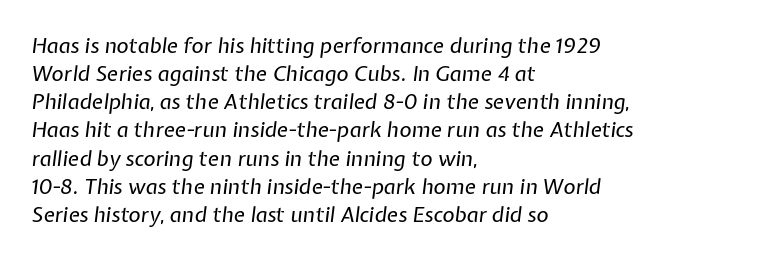
Underlining? Definitely not there. The space between consecutive lines is moderate. The compositor pushed each line to the left boundary. Summary of weight: not heavy and not bold.
